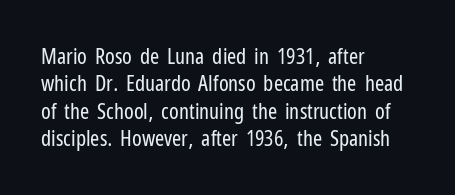
The image shows 22 px text type, upright; set left-aligned, normal line spacing (1.25x), normal letter spacing, not underlined.
